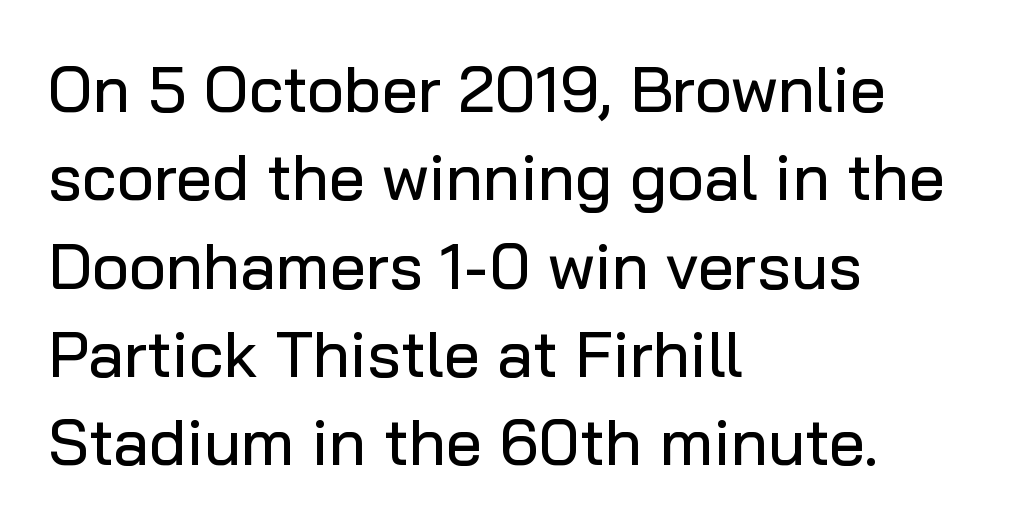
{"serif": "no", "italic": "no", "width": "normal", "stroke_contrast": "low", "x_height": "medium", "monospaced": "no", "underline": "no", "align": "left", "line_spacing": "normal", "line_spacing_ratio": 1.38, "letter_spacing": "normal", "letter_spacing_em": 0.0, "glyph_px": 64}
